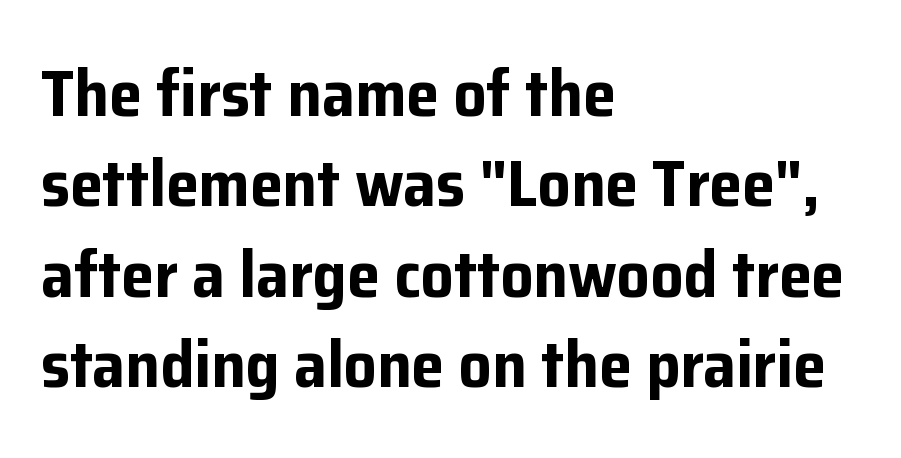
Q: Is the text bold? A: Yes.
Q: Is the text italic (slanted)? A: No, it is upright.
Q: Is the typeface a serif or a sans-serif typeface? A: Sans-serif.
Q: Is the text underlined? A: No.
Q: How is the paragraph aligned? A: Left-aligned.
Q: Is the spacing between letters normal or unusually wide? A: Normal.
Q: Is the spacing between lines tight, normal or loose? A: Normal.
Q: Width (condensed, normal, or wide)? A: Normal.
Q: Stroke contrast? A: Low.
Q: x-height? A: Medium.
Q: Monospaced? A: No.
